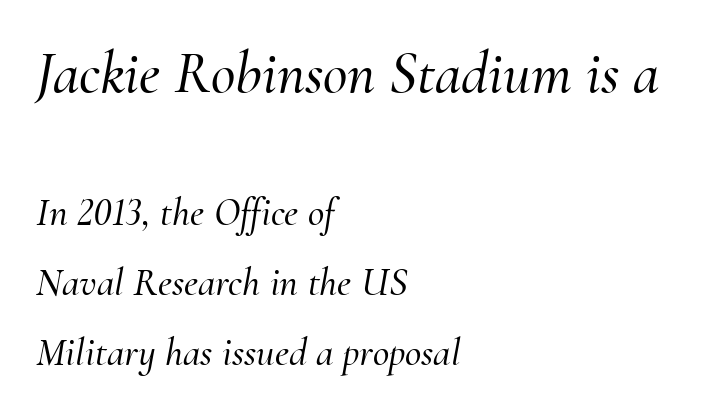
Q: Is the text italic (slanted)? A: Yes, it leans right by about 10 degrees.
Q: Is the typeface a serif or a sans-serif typeface? A: Serif.
Q: Is the text underlined? A: No.
Q: How is the paragraph aligned? A: Left-aligned.
Q: Is the spacing between letters normal or unusually wide? A: Normal.
Q: Which block of text is set in a larger size, the first (top) or the second (bottom)? A: The first (top) one.
Q: Width (condensed, normal, or wide)? A: Normal.
Q: Stroke contrast? A: Medium.
Q: x-height? A: Small.
Q: Monospaced? A: No.
